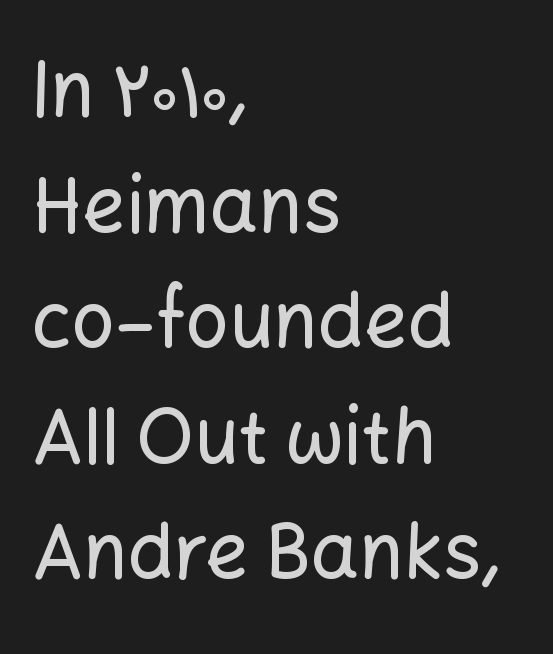
The area under the type is left untouched. The face used here is proportionally spaced, like ordinary book or web type. In CSS terms this would be text-align: left. You can tell it's not italic because the verticals are truly vertical.
